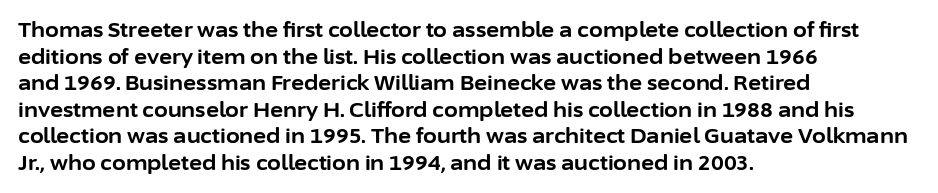
Q: Is the text bold? A: Yes.
Q: Is the text italic (slanted)? A: No, it is upright.
Q: Is the text underlined? A: No.
Q: How is the paragraph aligned? A: Left-aligned.
Q: Is the spacing between letters normal or unusually wide? A: Normal.
Q: Is the spacing between lines tight, normal or loose? A: Normal.
